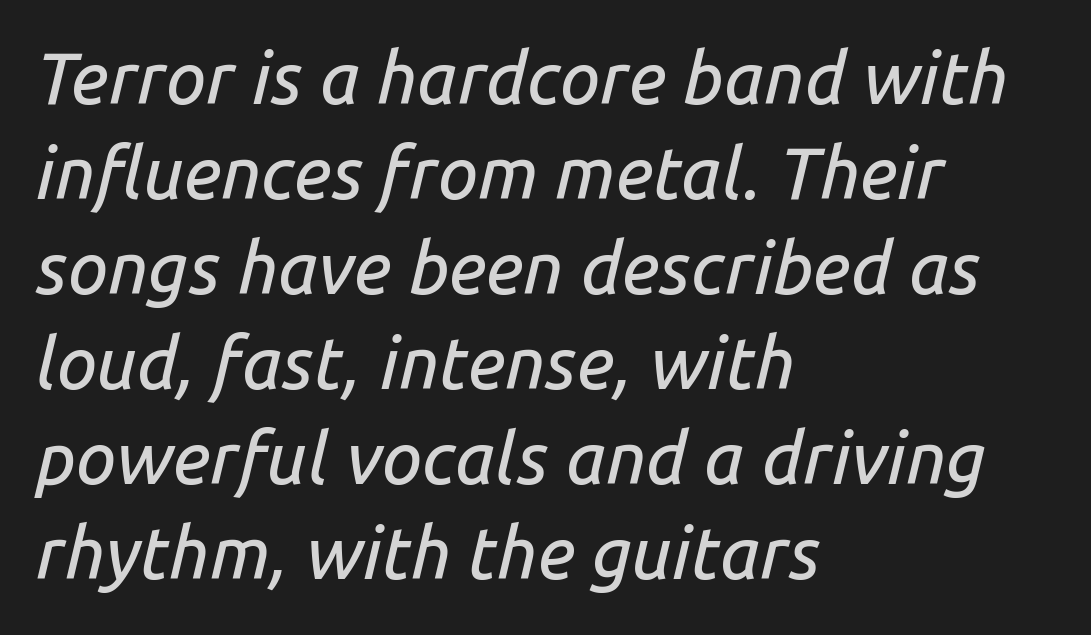
Q: Is the text italic (slanted)? A: Yes, it leans right by about 14 degrees.
Q: Is the text underlined? A: No.
Q: How is the paragraph aligned? A: Left-aligned.
Q: Is the spacing between letters normal or unusually wide? A: Normal.
Q: Is the spacing between lines tight, normal or loose? A: Normal.
Q: Width (condensed, normal, or wide)? A: Normal.
Q: Stroke contrast? A: Low.
Q: x-height? A: Medium.
Q: Monospaced? A: No.
